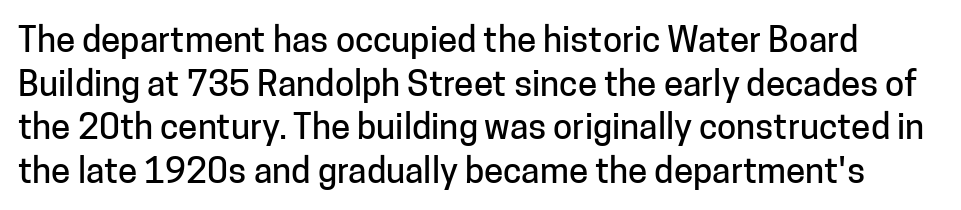
The image shows 35 px sans-serif type, upright; set normal line spacing (1.25x), normal letter spacing, not underlined; low stroke contrast and a medium x-height.
